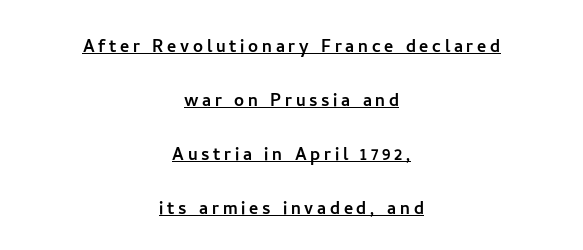
Interline gaps are noticeably wide in this sample. The typesetter has applied underlining to the passage shown. Rendered with straight, roman letterforms. The whitespace from short lines is split evenly between both sides.
